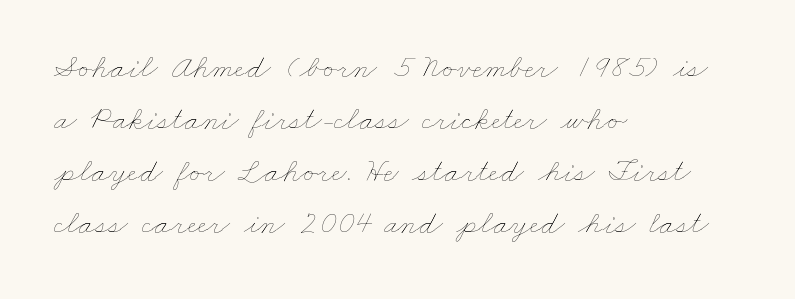
The image shows 33 px thin, wide type; set left-aligned, normal line spacing (1.58x), normal letter spacing, not underlined; low stroke contrast and a small x-height.
